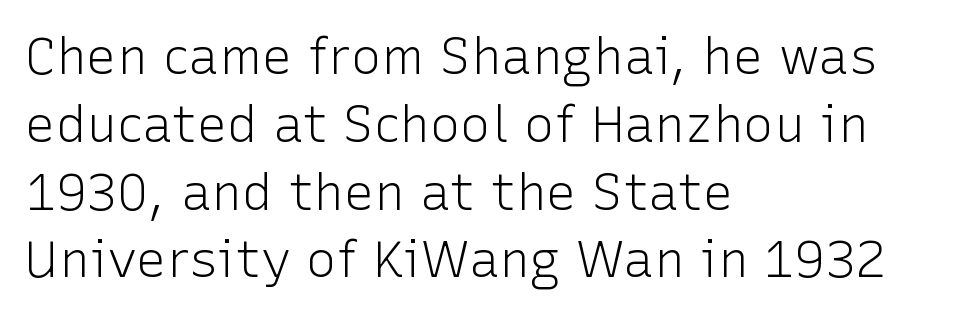
The lines in this sample share a left origin and differ only in where they stop. Tall strokes in this sample are plumb rather than angled. Letters rest on an invisible, unmarked baseline. Note the varied advance widths — an 'i' is clearly narrower than an 'm'.
